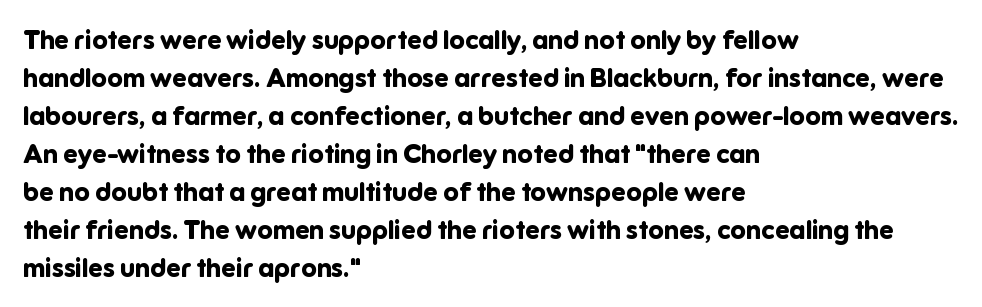
Horizontal alignment here is leftward, the default for most running prose. Nothing unusual about the tracking: characters are spaced as the font intends. Students, observe: this is what conventionally led text looks like. Does the lettering tilt? It doesn't — this is upright.
